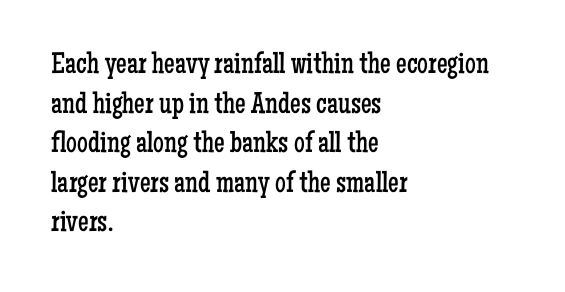
The image shows 30 px regular-weight, condensed serif type, upright; set left-aligned, normal line spacing (1.32x), normal letter spacing, not underlined; low stroke contrast and a medium x-height.
